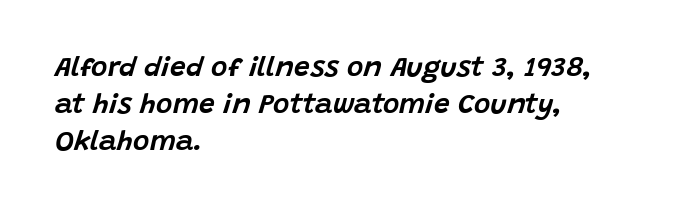
Q: Is the text italic (slanted)? A: Yes, it leans right by about 15 degrees.
Q: Is the text underlined? A: No.
Q: How is the paragraph aligned? A: Left-aligned.
Q: Is the spacing between letters normal or unusually wide? A: Normal.
Q: Is the spacing between lines tight, normal or loose? A: Normal.
Q: Width (condensed, normal, or wide)? A: Normal.
Q: Stroke contrast? A: Low.
Q: x-height? A: Large.
Q: Monospaced? A: No.
